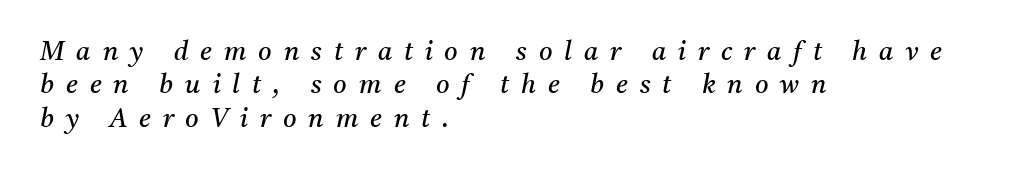
Q: Is the text bold? A: No.
Q: Is the text italic (slanted)? A: Yes, it leans right by about 11 degrees.
Q: Is the text underlined? A: No.
Q: How is the paragraph aligned? A: Left-aligned.
Q: Is the spacing between letters normal or unusually wide? A: Unusually wide.
Q: Is the spacing between lines tight, normal or loose? A: Normal.
